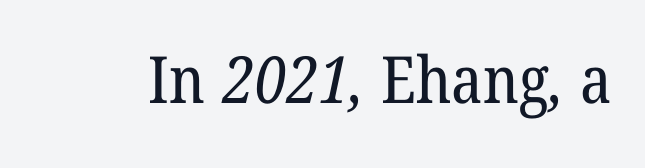
Weight: in the light-to-regular range. Just letters on the line, the space beneath them empty. You could not count columns in this text — the font is proportionally spaced. Inter-character spacing is left at the font's built-in metrics.
